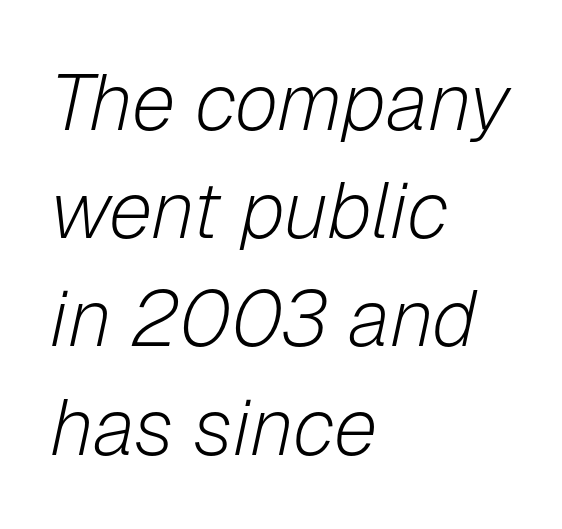
The image shows 79 px light type, italic (leaning right); set left-aligned, normal line spacing (1.37x), normal letter spacing, not underlined; low stroke contrast and a medium x-height.
